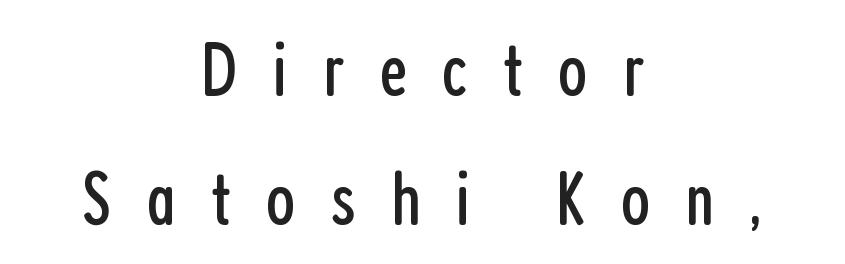
{"serif": "no", "italic": "no", "bold": "no", "weight": "regular", "width": "condensed", "stroke_contrast": "low", "x_height": "medium", "monospaced": "no", "underline": "no", "align": "center", "line_spacing": "normal", "line_spacing_ratio": 1.68, "letter_spacing": "wide", "letter_spacing_em": 0.45, "glyph_px": 77}
